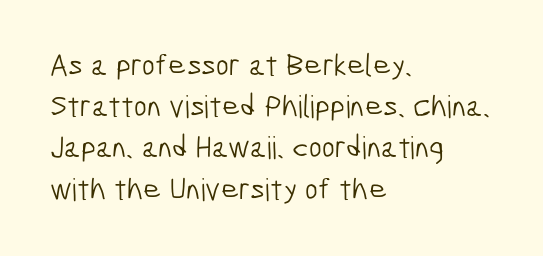
{"serif": "no", "bold": "no", "weight": "light", "width": "condensed", "stroke_contrast": "low", "x_height": "medium", "monospaced": "no", "underline": "no", "align": "left", "line_spacing": "normal", "line_spacing_ratio": 1.33, "letter_spacing": "normal", "letter_spacing_em": 0.0, "glyph_px": 31}
